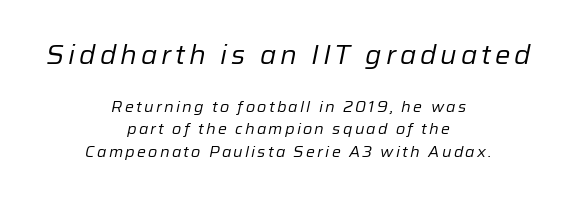
Q: Is the text bold? A: No.
Q: Is the text italic (slanted)? A: Yes, it leans right by about 12 degrees.
Q: Is the text underlined? A: No.
Q: How is the paragraph aligned? A: Centered.
Q: Is the spacing between lines tight, normal or loose? A: Normal.
Q: Which block of text is set in a larger size, the first (top) or the second (bottom)? A: The first (top) one.
